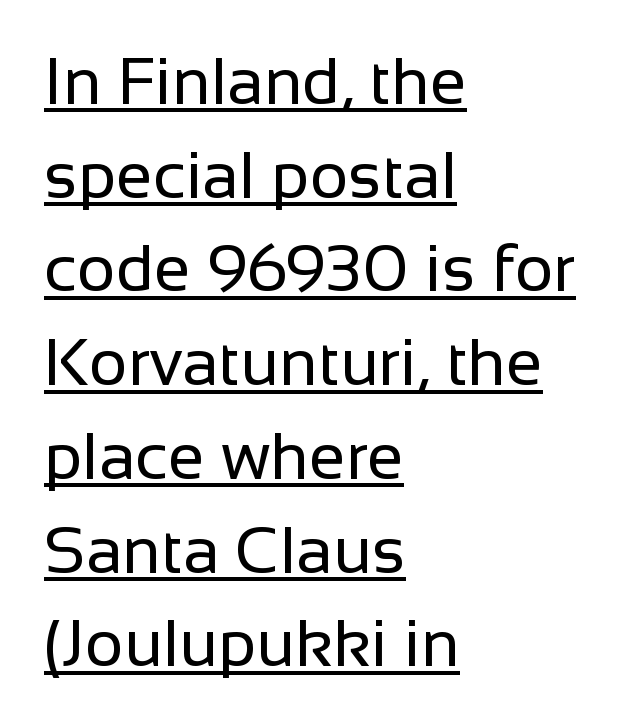
{"serif": "no", "italic": "no", "bold": "no", "weight": "regular", "width": "normal", "stroke_contrast": "low", "x_height": "medium", "monospaced": "no", "underline": "yes", "align": "left", "line_spacing": "normal", "line_spacing_ratio": 1.42, "letter_spacing": "normal", "letter_spacing_em": 0.0, "glyph_px": 66}
